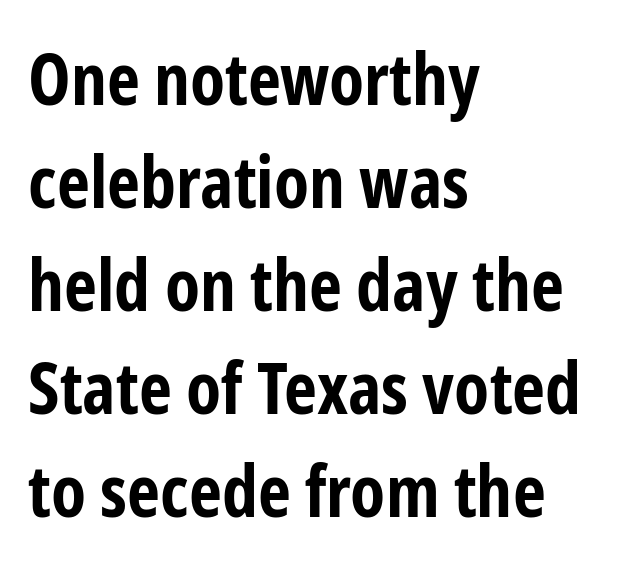
Tracking here is standard; glyphs follow each other at the usual distance. The compositor pushed each line to the left boundary. The leading is moderate, giving the passage an even texture. These lines carry a lot of weight — the face is fully bold. Unlike italic type, these characters show no tilt at all.
